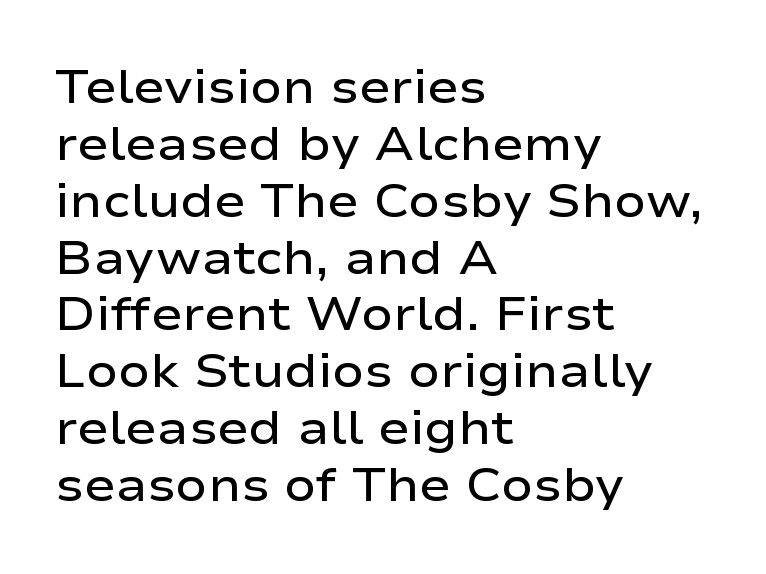
Note the varied advance widths — an 'i' is clearly narrower than an 'm'. Grotesque or geometric, the face here clearly has no serifs. Bold? Not quite — semibold, heavier than regular but stopping short. Observe the ordinary spacing: letters are neighbours, not strangers. Ascenders rise straight up at ninety degrees.
